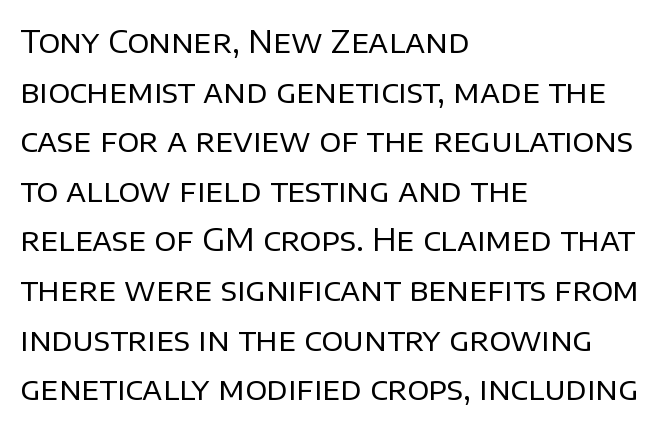
The image shows 32 px regular-weight sans-serif type, upright; set left-aligned, normal line spacing (1.55x), normal letter spacing, not underlined; low stroke contrast and a large x-height.
